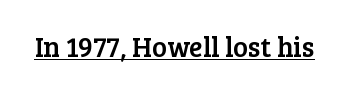
Q: Is the text italic (slanted)? A: No, it is upright.
Q: Is the typeface a serif or a sans-serif typeface? A: Serif.
Q: Is the text underlined? A: Yes.
Q: Is the spacing between letters normal or unusually wide? A: Normal.
Q: Width (condensed, normal, or wide)? A: Normal.
Q: Stroke contrast? A: Low.
Q: x-height? A: Medium.
Q: Monospaced? A: No.
